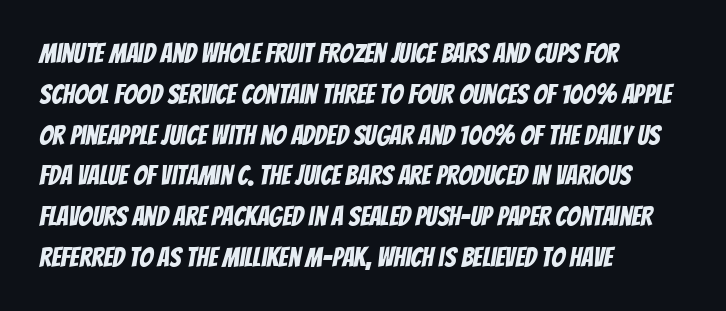
These lines sit exactly where default settings would place them. The baseline area is clear. Tracking here is standard; glyphs follow each other at the usual distance. Typeset ragged right — the left edge is the straight one.
